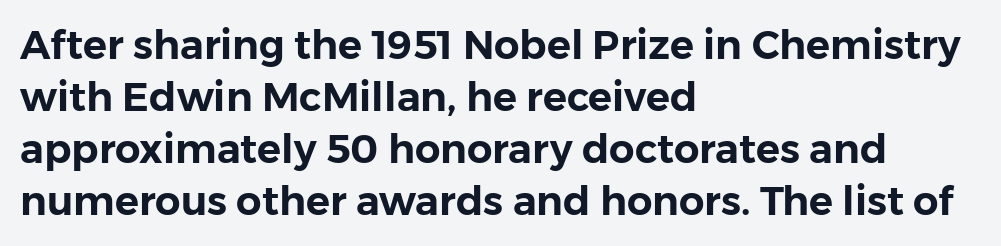
The image shows 40 px sans-serif type, upright; set left-aligned, normal line spacing (1.3x), normal letter spacing, not underlined; low stroke contrast and a medium x-height.
